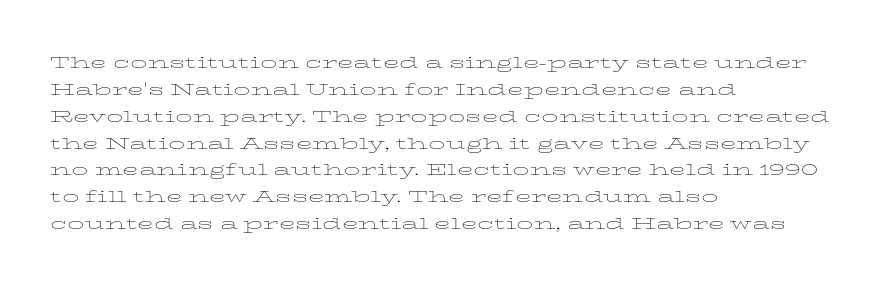
The image shows 22 px text type, upright; set left-aligned, line spacing 1.22x, normal letter spacing, not underlined.
